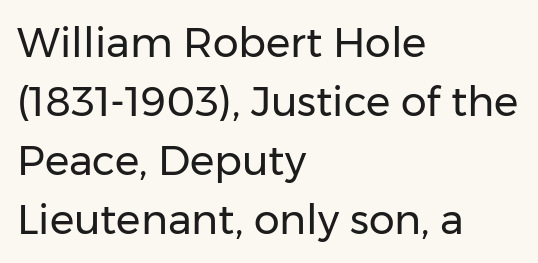
The image shows 41 px regular-weight sans-serif type, upright; set left-aligned, normal line spacing (1.44x), normal letter spacing, not underlined; low stroke contrast and a medium x-height.
